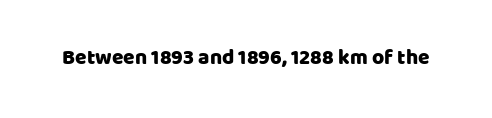
Every character sits straight up, as roman type does. The string is rendered with underlining switched off. Students, note that the glyphs here touch the page at normal intervals.
